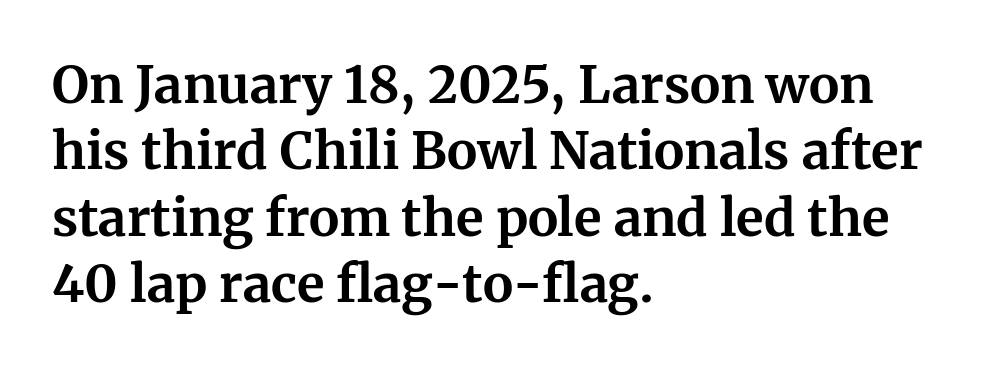
{"serif": "yes", "italic": "no", "bold": "yes", "weight": "bold", "width": "normal", "stroke_contrast": "medium", "x_height": "medium", "monospaced": "no", "underline": "no", "align": "left", "line_spacing": "normal", "line_spacing_ratio": 1.3, "letter_spacing": "normal", "letter_spacing_em": 0.0, "glyph_px": 51}
